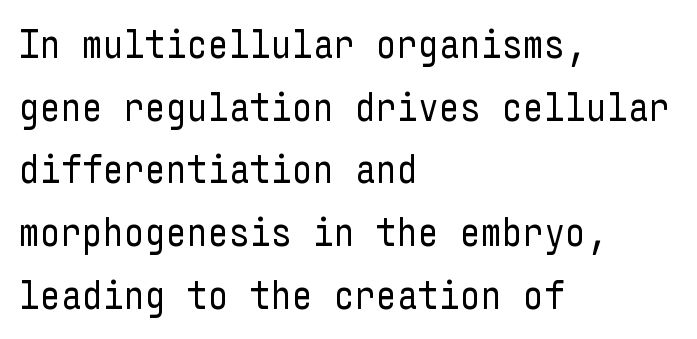
{"serif": "no", "italic": "no", "bold": "no", "weight": "regular", "width": "condensed", "stroke_contrast": "low", "x_height": "medium", "underline": "no", "align": "left", "line_spacing": "normal", "line_spacing_ratio": 1.53, "letter_spacing": "normal", "letter_spacing_em": 0.0, "glyph_px": 41}
